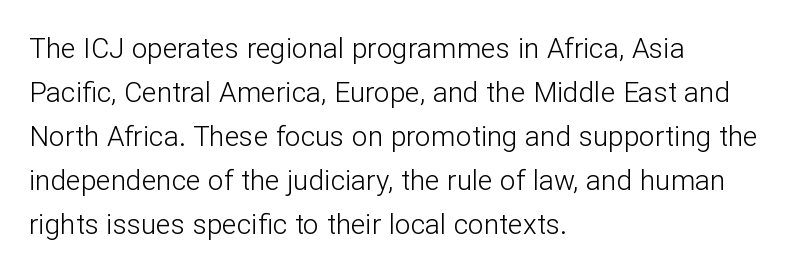
The weight tops out at a normal text grade. Unmarked baselines from the first word to the last. This sample uses an upright cut, with every glyph sitting square on the baseline. Notice how the passage keeps a crisp vertical edge on the left only. Horizontal bands of white between lines are of average thickness. Between one letter and the next there's only the usual sliver of space.
